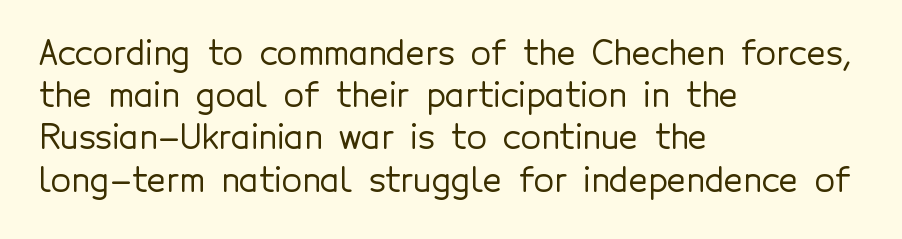
The image shows 33 px sans-serif type, upright; set left-aligned, normal line spacing (1.28x), normal letter spacing, not underlined; a medium x-height.
